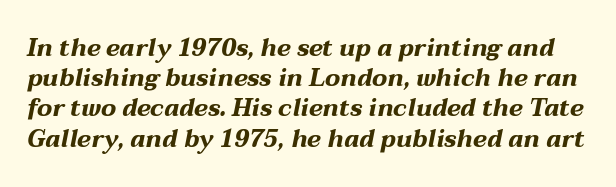
The image shows 24 px bold type, italic (leaning right); set normal line spacing (1.26x), normal letter spacing, not underlined.
